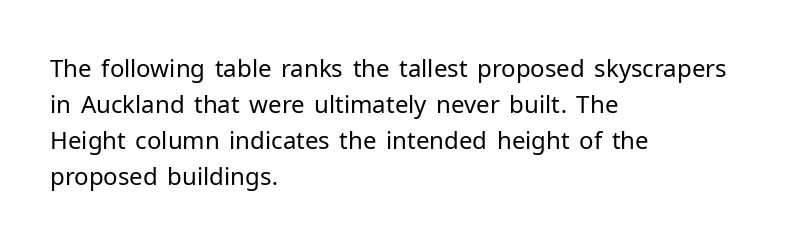
There is no visible air inserted between adjacent glyphs. The rendering anchors every line to the left-hand side. Counters stay open thanks to moderate or lighter strokes. Is there much room between lines? A standard amount, neither cramped nor airy. Type without underlining.
